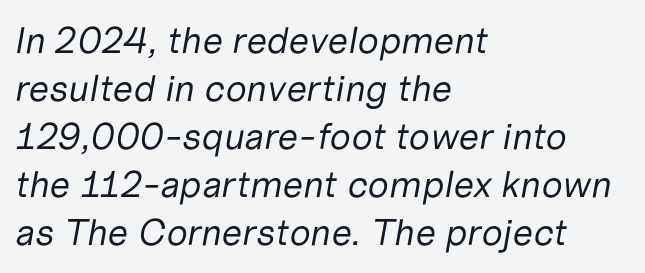
Q: Is the text bold? A: No.
Q: Is the text italic (slanted)? A: Yes, it leans right by about 10 degrees.
Q: Is the text underlined? A: No.
Q: How is the paragraph aligned? A: Left-aligned.
Q: Is the spacing between letters normal or unusually wide? A: Normal.
Q: Is the spacing between lines tight, normal or loose? A: Normal.
Q: Width (condensed, normal, or wide)? A: Normal.
Q: Stroke contrast? A: Low.
Q: x-height? A: Medium.
Q: Monospaced? A: No.
